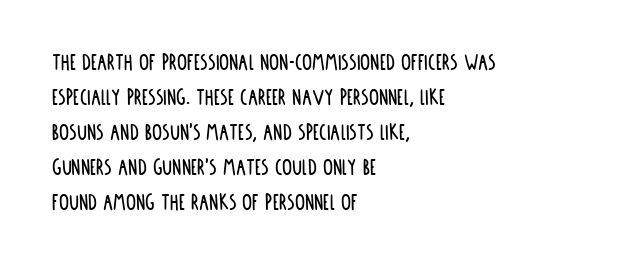
Q: Is the text italic (slanted)? A: No, it is upright.
Q: Is the text underlined? A: No.
Q: How is the paragraph aligned? A: Left-aligned.
Q: Is the spacing between letters normal or unusually wide? A: Normal.
Q: Is the spacing between lines tight, normal or loose? A: Normal.
